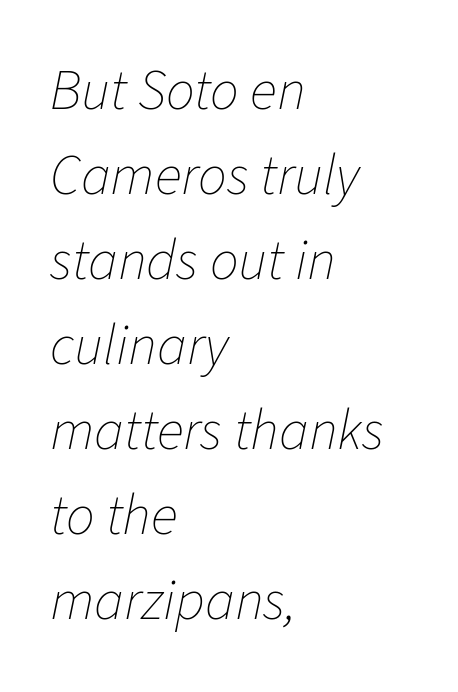
The image shows 57 px thin type, italic (leaning right); set left-aligned, normal line spacing (1.49x), normal letter spacing, not underlined; low stroke contrast and a medium x-height.
